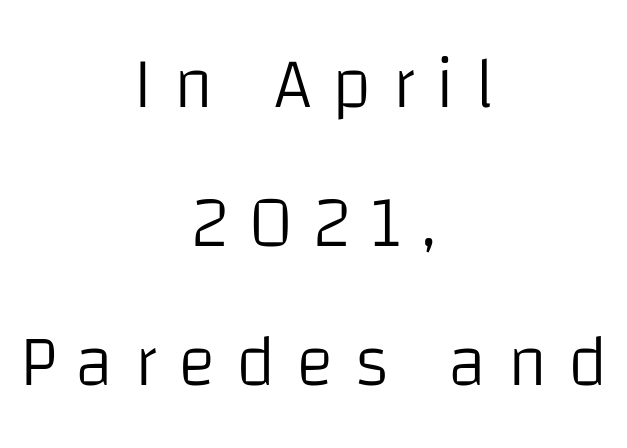
Stroke mass is kept to a normal reading level or below. The leading is generous, giving the passage an open texture. Examine the stroke ends and you'll find no serifs. It's the straight-up-and-down kind of type. How are the letters spaced? Widely, with obvious added tracking.
